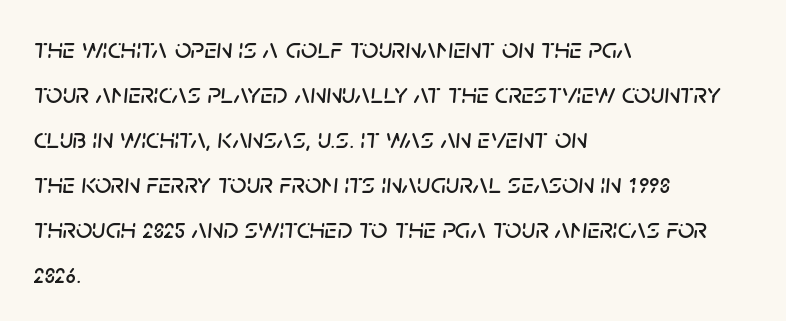
The image shows 29 px text type, italic (leaning right); set left-aligned, normal line spacing (1.55x), normal letter spacing, not underlined; low stroke contrast and a large x-height.
